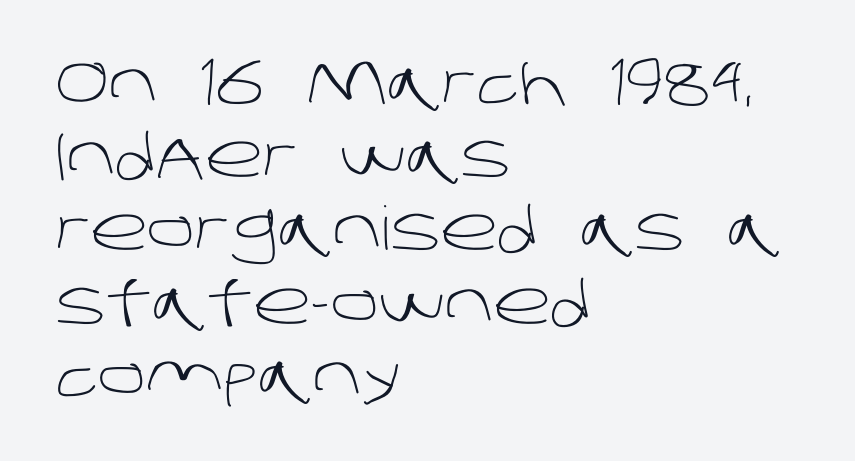
{"serif": "no", "bold": "no", "weight": "light", "width": "normal", "stroke_contrast": "low", "x_height": "large", "monospaced": "no", "underline": "no", "align": "left", "line_spacing_ratio": 1.22, "letter_spacing": "normal", "letter_spacing_em": 0.0, "glyph_px": 60}
